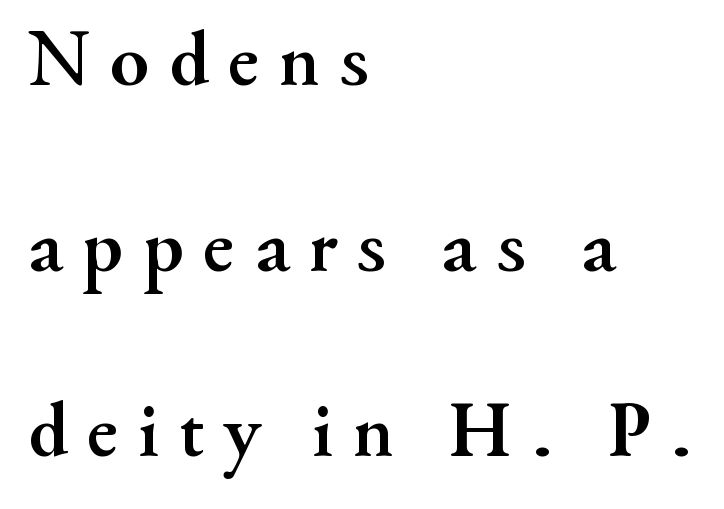
{"serif": "yes", "italic": "no", "bold": "yes", "weight": "semibold", "width": "normal", "stroke_contrast": "medium", "x_height": "small", "monospaced": "no", "underline": "no", "align": "left", "line_spacing": "loose", "line_spacing_ratio": 2.32, "letter_spacing": "wide", "letter_spacing_em": 0.24, "glyph_px": 80}
